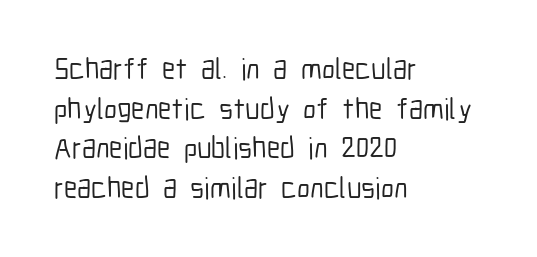
Q: Is the text italic (slanted)? A: No, it is upright.
Q: Is the typeface a serif or a sans-serif typeface? A: Sans-serif.
Q: Is the text underlined? A: No.
Q: How is the paragraph aligned? A: Left-aligned.
Q: Is the spacing between letters normal or unusually wide? A: Normal.
Q: Is the spacing between lines tight, normal or loose? A: Normal.
Q: Width (condensed, normal, or wide)? A: Condensed.
Q: Stroke contrast? A: Low.
Q: x-height? A: Medium.
Q: Monospaced? A: No.
